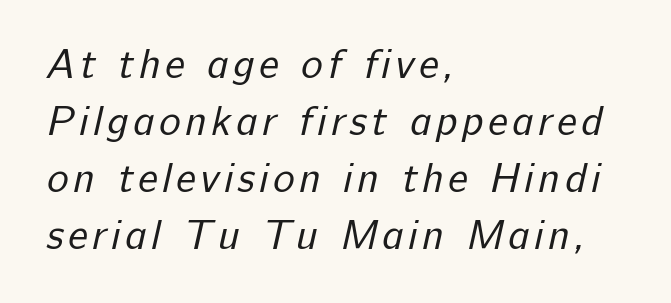
{"serif": "no", "bold": "no", "weight": "regular", "width": "normal", "stroke_contrast": "low", "x_height": "medium", "monospaced": "no", "underline": "no", "align": "left", "line_spacing": "normal", "line_spacing_ratio": 1.39, "glyph_px": 41}
